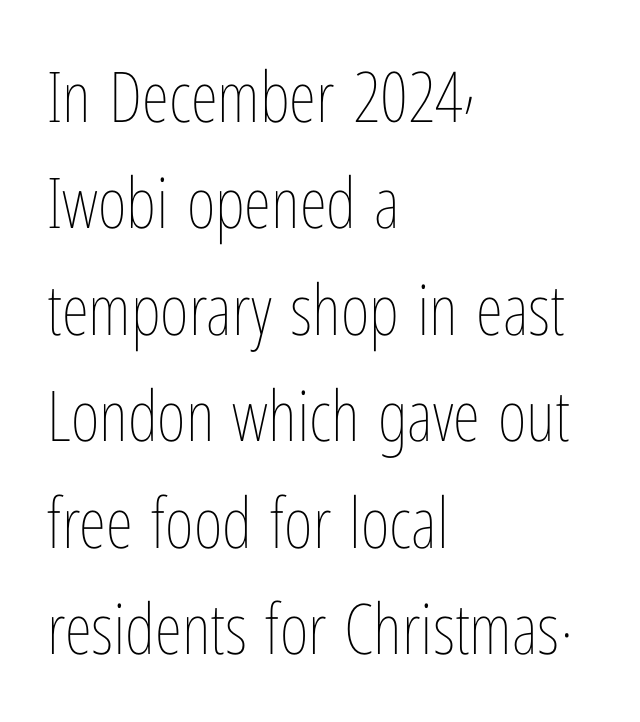
{"italic": "no", "bold": "no", "weight": "thin", "width": "condensed", "stroke_contrast": "low", "x_height": "medium", "monospaced": "no", "underline": "no", "align": "left", "line_spacing": "normal", "line_spacing_ratio": 1.52, "letter_spacing": "normal", "letter_spacing_em": 0.0, "glyph_px": 70}
